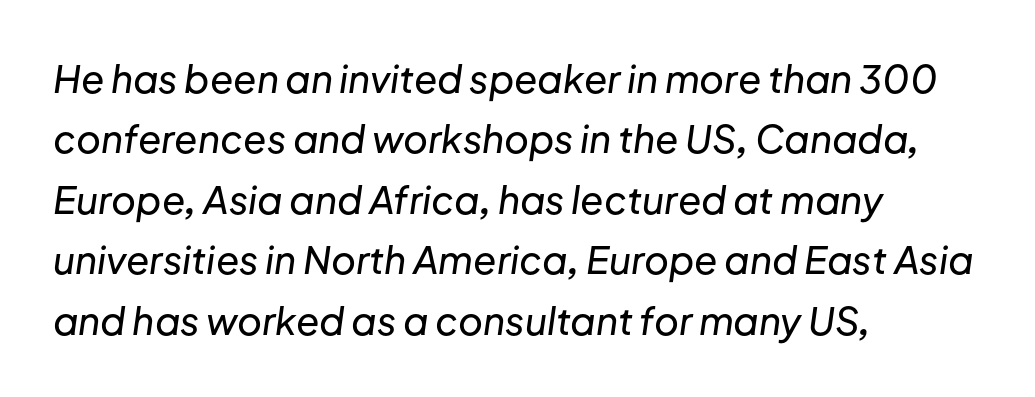
The specimen reads as italic at a glance. Just letters on the line, the space beneath them empty. You could not count columns in this text — the font is proportionally spaced. Where is the straight margin? On the left.
